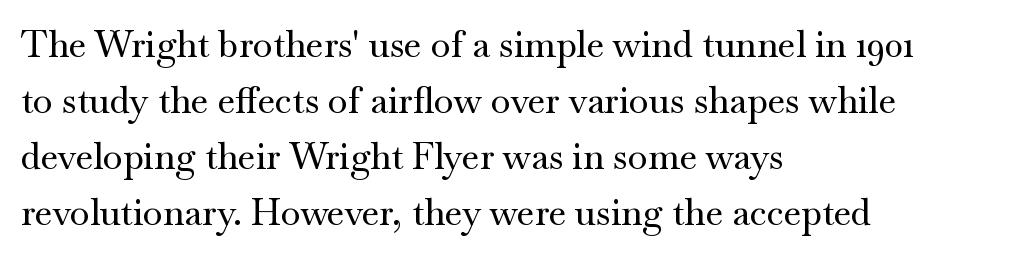
Quick note: interline space is typical. The typeface chosen for these lines features serifs. Notice how the stems are strictly vertical — no italics here. Each letter keeps its own natural width here, so spacing adapts to shape.
